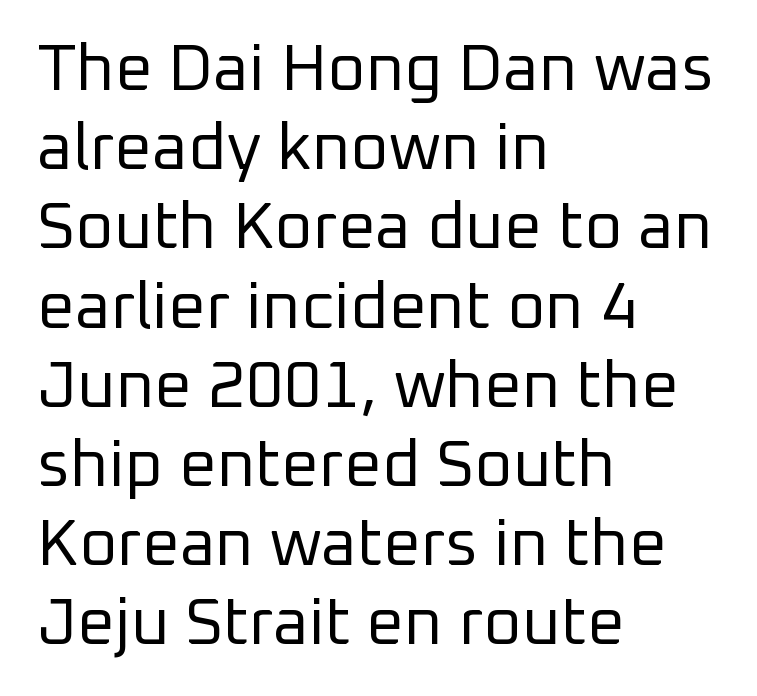
The image shows 66 px regular-weight sans-serif type, upright; set left-aligned, line spacing 1.2x, normal letter spacing, not underlined; low stroke contrast and a medium x-height.
